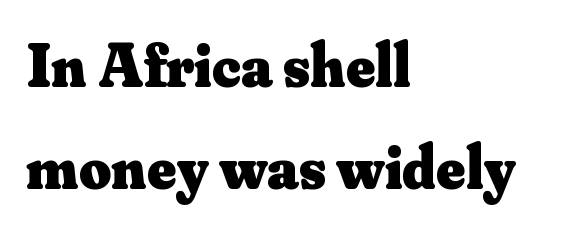
{"serif": "yes", "italic": "no", "bold": "yes", "weight": "heavy", "width": "normal", "stroke_contrast": "medium", "x_height": "small", "monospaced": "no", "underline": "no", "align": "left", "line_spacing": "normal", "line_spacing_ratio": 1.65, "letter_spacing": "normal", "letter_spacing_em": 0.0, "glyph_px": 62}
